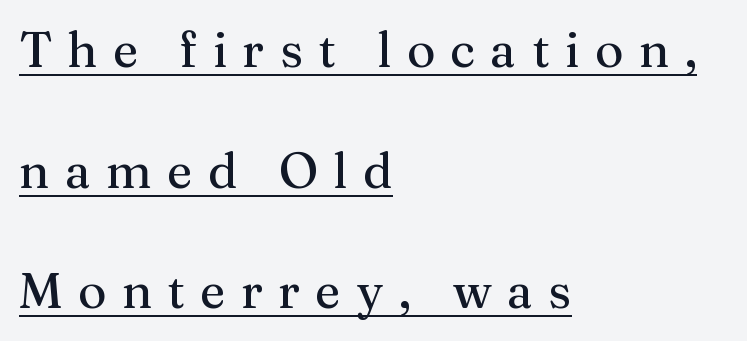
Is there an underline? Yes — a line sits under the letters. Teacher's note: observe the even left margin — that is flush-left alignment. Observe the serifs anchoring each vertical stroke in this sample. These lines were composed using upright roman letters.
